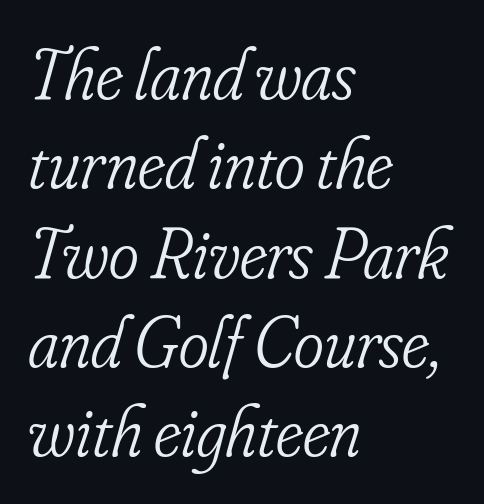
The image shows 72 px light, condensed serif type, italic (leaning right); set left-aligned, line spacing 1.24x, normal letter spacing, not underlined; low stroke contrast and a small x-height.
